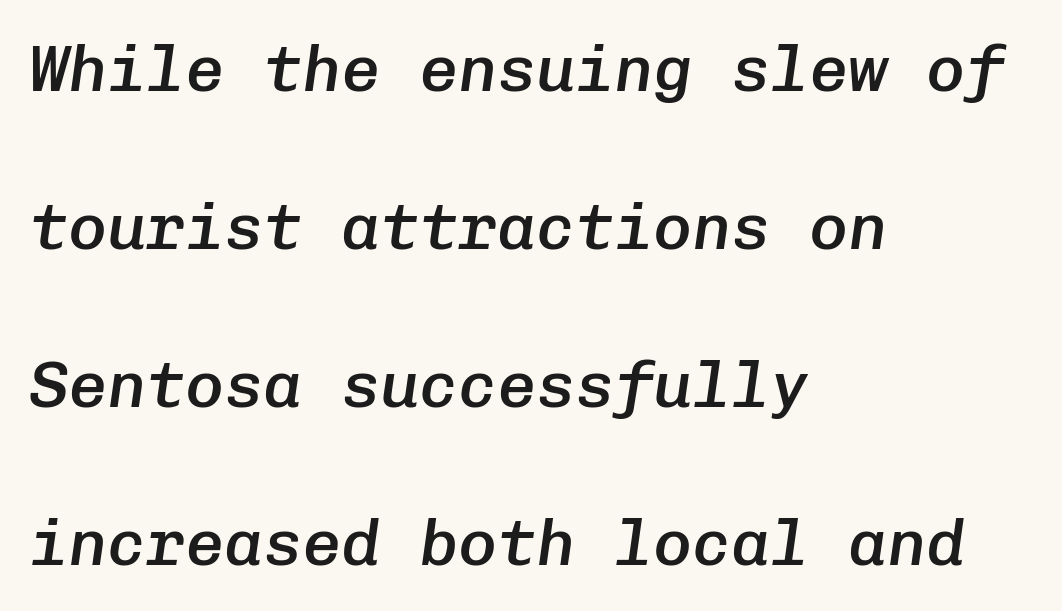
{"italic": "yes", "lean": "right", "slant_degrees": 8, "bold": "semi", "weight": "semibold", "width": "normal", "stroke_contrast": "low", "x_height": "medium", "monospaced": "yes", "underline": "no", "align": "left", "line_spacing": "loose", "line_spacing_ratio": 2.43, "letter_spacing": "normal", "letter_spacing_em": 0.0, "glyph_px": 65}
